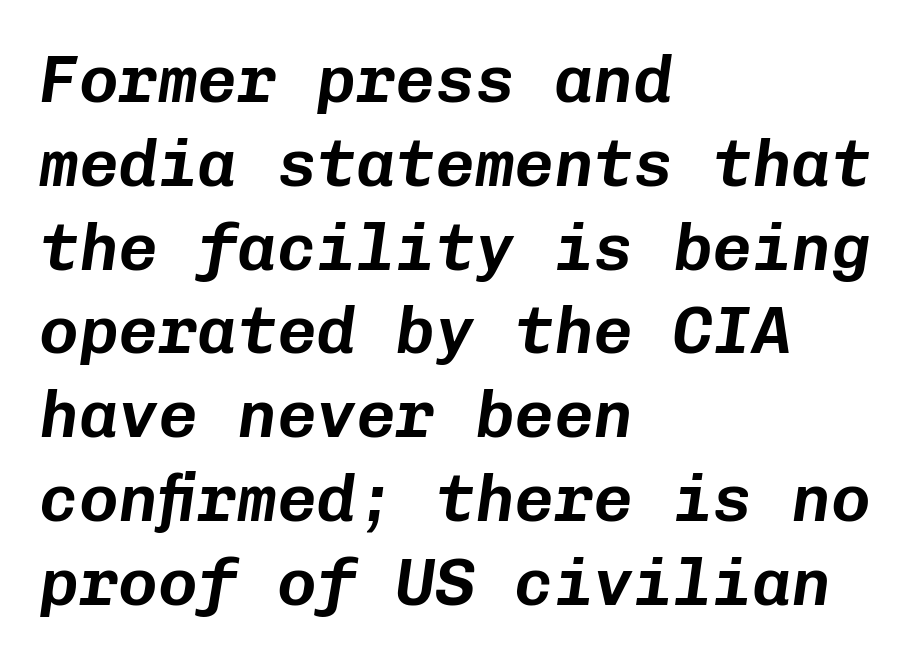
Honestly, the row spacing looks completely unremarkable. Words float on clear page, feet unadorned. Emphasis-style slanted type is in use. The type is set solid horizontally, with unmodified tracking.
